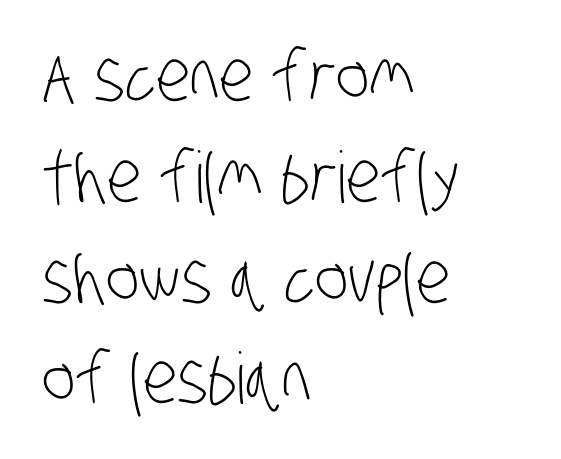
The image shows 71 px light, condensed sans-serif type; set left-aligned, normal line spacing (1.42x), normal letter spacing, not underlined; low stroke contrast and a large x-height.
